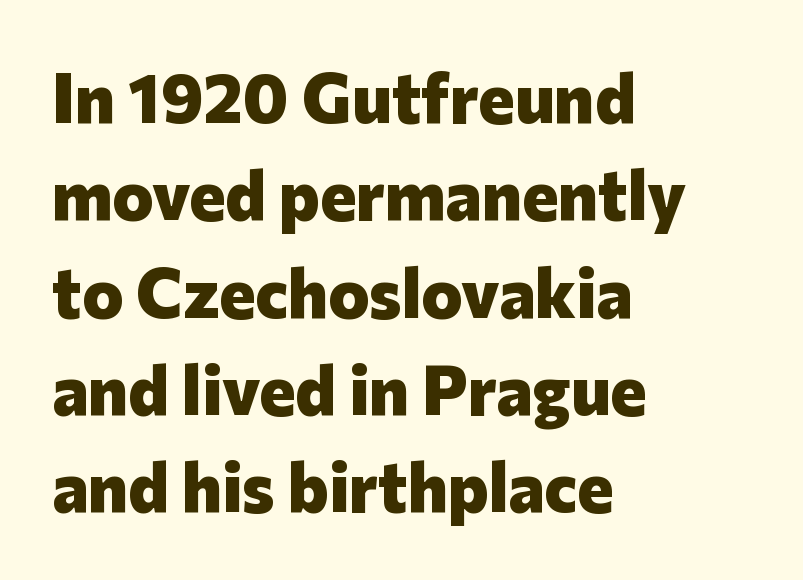
Is the type bold? Yes — the strokes are clearly thick and heavy. Each letter keeps its own natural width here, so spacing adapts to shape. In terms of leading, this rendering sits right in the middle. Alignment: flush left. Posture: upright roman. Typographically, this falls in the sans-serif category.
